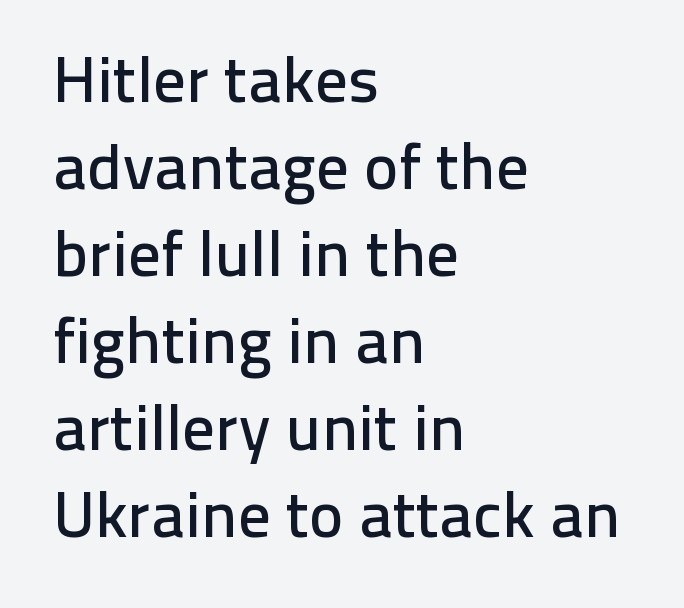
The image shows 65 px sans-serif type, upright; set left-aligned, normal line spacing (1.34x), normal letter spacing, not underlined; low stroke contrast and a medium x-height.
